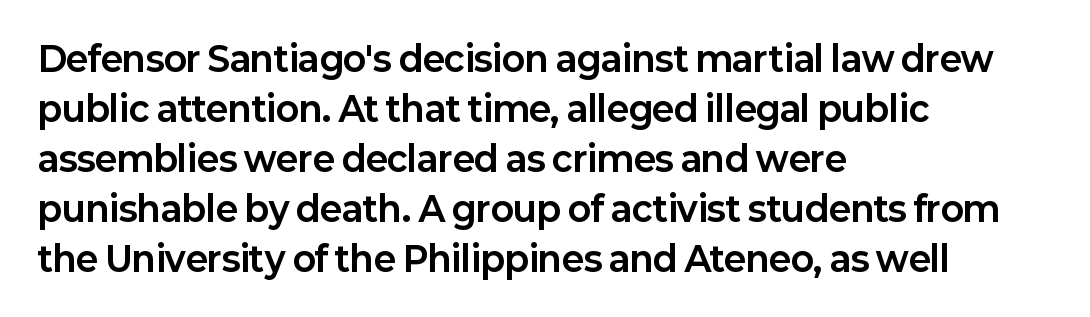
The image shows 34 px bold sans-serif type, upright; set left-aligned, normal line spacing (1.47x), normal letter spacing, not underlined; low stroke contrast and a medium x-height.
